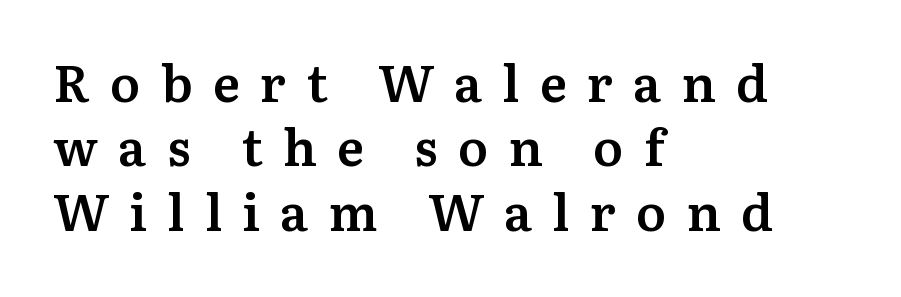
{"serif": "yes", "italic": "no", "bold": "semi", "weight": "semibold", "width": "normal", "stroke_contrast": "medium", "x_height": "medium", "monospaced": "no", "underline": "no", "align": "left", "line_spacing": "normal", "line_spacing_ratio": 1.26, "letter_spacing": "wide", "letter_spacing_em": 0.4, "glyph_px": 51}
